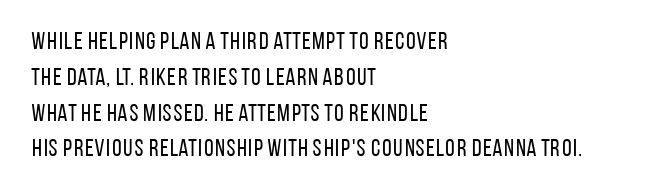
The image shows 24 px text type, upright; set left-aligned, normal line spacing (1.49x), normal letter spacing, not underlined.
